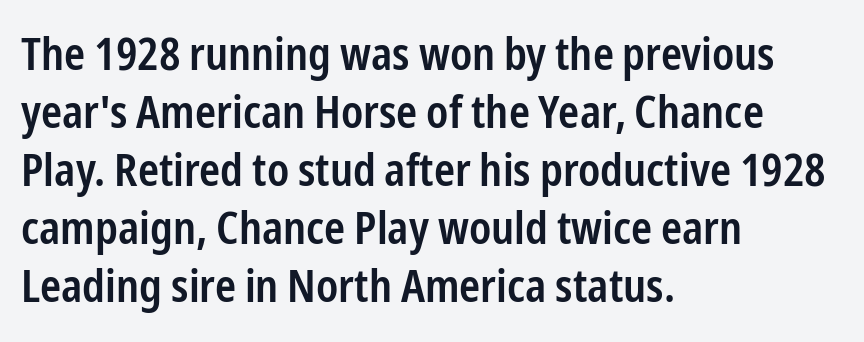
{"serif": "no", "italic": "no", "bold": "semi", "weight": "semibold", "width": "condensed", "stroke_contrast": "low", "x_height": "medium", "monospaced": "no", "underline": "no", "align": "left", "line_spacing": "normal", "line_spacing_ratio": 1.29, "letter_spacing": "normal", "letter_spacing_em": 0.0, "glyph_px": 45}
